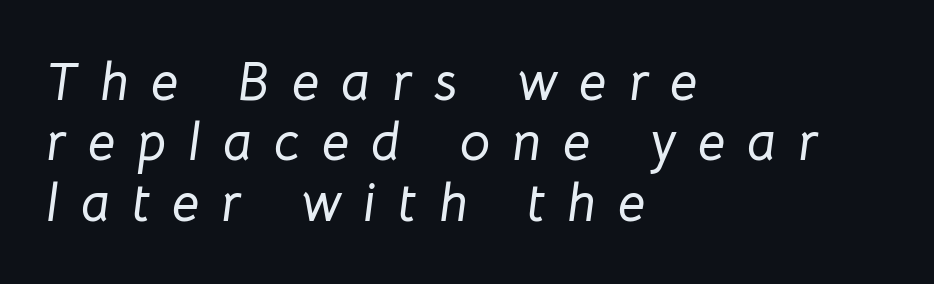
Q: Is the text italic (slanted)? A: Yes, it leans right by about 8 degrees.
Q: Is the text underlined? A: No.
Q: How is the paragraph aligned? A: Left-aligned.
Q: Is the spacing between letters normal or unusually wide? A: Unusually wide.
Q: Is the spacing between lines tight, normal or loose? A: Tight.
Q: Width (condensed, normal, or wide)? A: Normal.
Q: Stroke contrast? A: Low.
Q: x-height? A: Medium.
Q: Monospaced? A: No.
